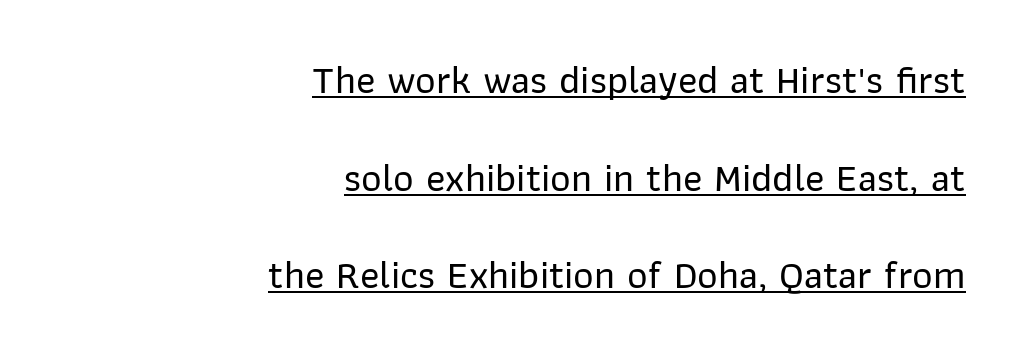
Honestly, the letter spacing is just normal — you wouldn't notice it. Leading is clearly above the norm, producing a sparse column. The lettering stays uniformly vertical, giving the passage a roman look. The lettering is marked with a stroke running underneath it. Grotesque or geometric, the face here clearly has no serifs. You could not count columns in this text — the font is proportionally spaced.
